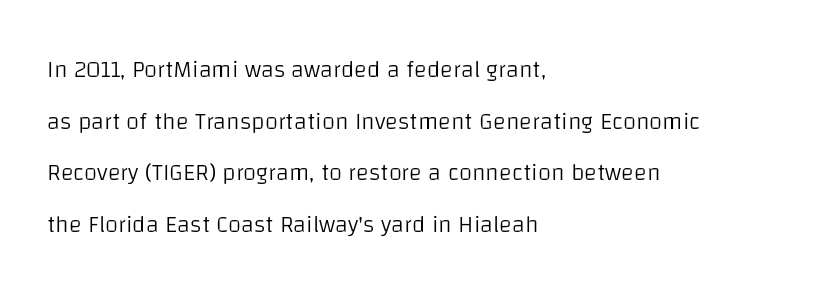
Q: Is the text bold? A: No.
Q: Is the text italic (slanted)? A: No, it is upright.
Q: Is the text underlined? A: No.
Q: How is the paragraph aligned? A: Left-aligned.
Q: Is the spacing between letters normal or unusually wide? A: Normal.
Q: Is the spacing between lines tight, normal or loose? A: Loose.
